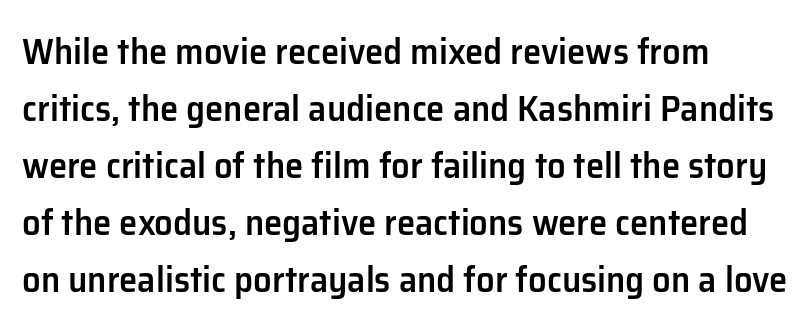
The image shows 37 px semibold sans-serif type, upright; set left-aligned, normal line spacing (1.54x), normal letter spacing, not underlined; low stroke contrast and a medium x-height.
